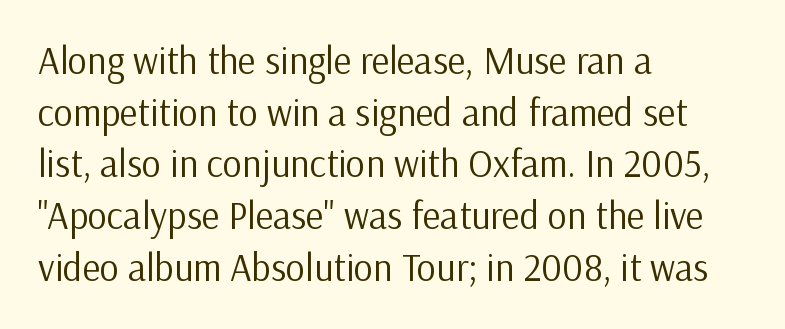
The image shows 38 px regular-weight sans-serif type, upright; set left-aligned, normal line spacing (1.36x), normal letter spacing, not underlined; low stroke contrast and a medium x-height.
